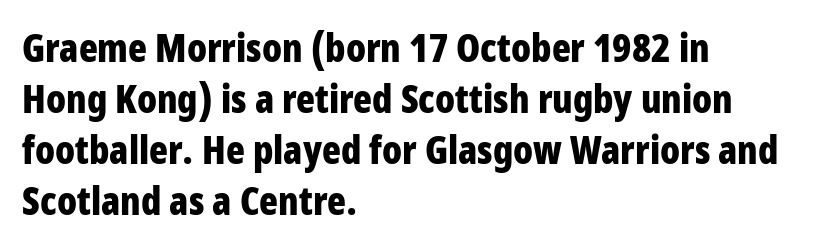
Reading down the column, the eye jumps a familiar distance to each next line. I'd call this a sans setting — the letters go barefoot. Teacher's note: observe the even left margin — that is flush-left alignment. Letter spacing: default. The passage shown is typed in a proportional face where columns would drift.
